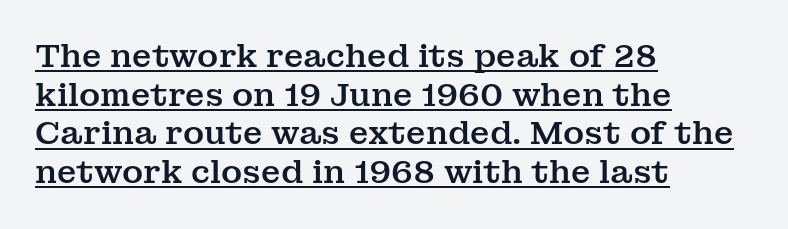
{"serif": "yes", "italic": "no", "width": "normal", "stroke_contrast": "medium", "x_height": "medium", "monospaced": "no", "underline": "yes", "align": "left", "line_spacing_ratio": 1.21, "letter_spacing": "normal", "letter_spacing_em": 0.0, "glyph_px": 32}
